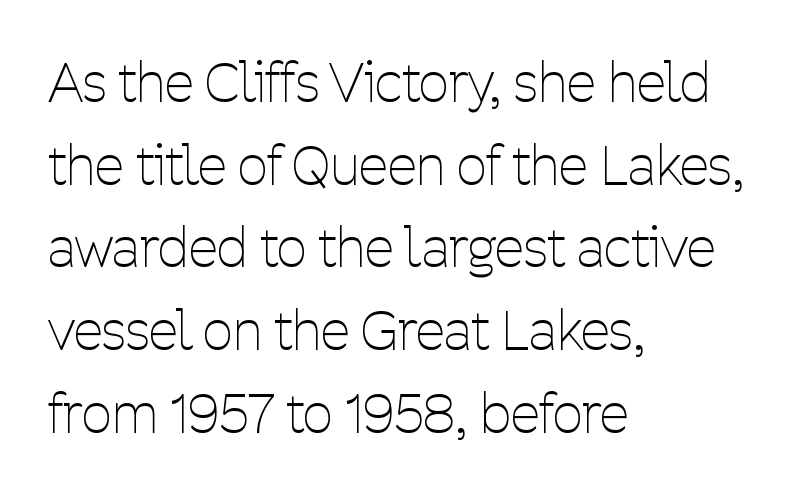
{"serif": "no", "italic": "no", "bold": "no", "weight": "thin", "width": "condensed", "stroke_contrast": "low", "x_height": "medium", "monospaced": "no", "underline": "no", "align": "left", "line_spacing": "normal", "line_spacing_ratio": 1.56, "letter_spacing": "normal", "letter_spacing_em": 0.0, "glyph_px": 53}
